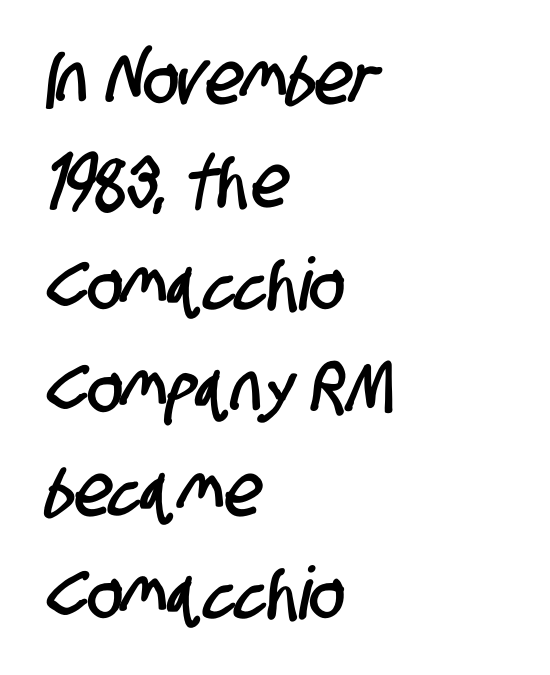
{"serif": "no", "width": "condensed", "stroke_contrast": "low", "x_height": "large", "monospaced": "no", "underline": "no", "align": "left", "line_spacing": "normal", "line_spacing_ratio": 1.41, "letter_spacing": "normal", "letter_spacing_em": 0.0, "glyph_px": 73}
